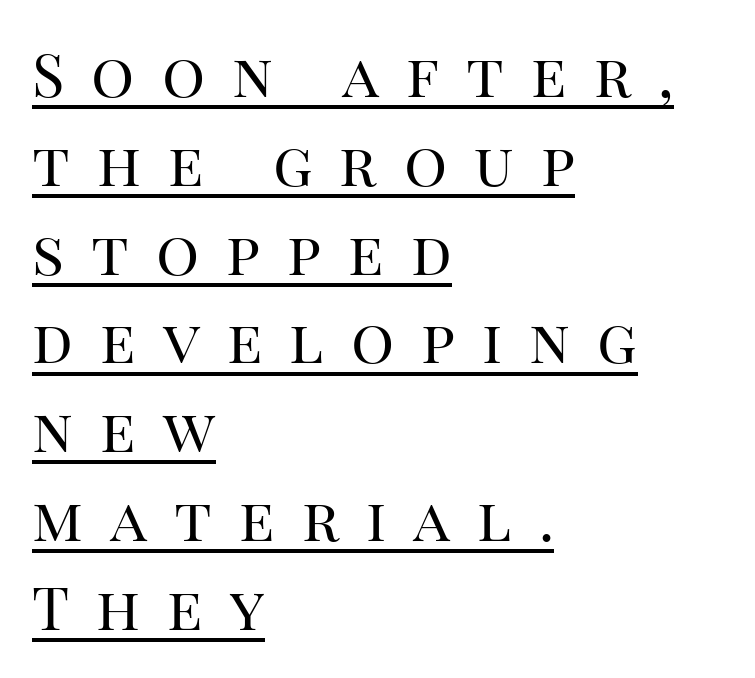
The image shows 60 px regular-weight serif type, upright; set left-aligned, normal line spacing (1.48x), unusually wide letter spacing (+0.45 em), underlined; high stroke contrast and a large x-height.
